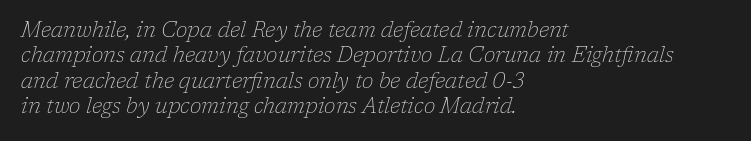
{"italic": "yes", "lean": "right", "slant_degrees": 17, "bold": "no", "underline": "no", "align": "left", "line_spacing_ratio": 1.21, "letter_spacing": "normal", "letter_spacing_em": 0.0, "glyph_px": 21}
